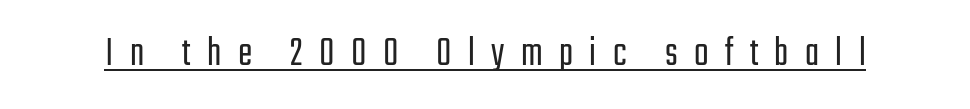
Q: Is the text bold? A: No.
Q: Is the text italic (slanted)? A: No, it is upright.
Q: Is the typeface a serif or a sans-serif typeface? A: Sans-serif.
Q: Is the text underlined? A: Yes.
Q: Is the spacing between letters normal or unusually wide? A: Unusually wide.
Q: Width (condensed, normal, or wide)? A: Condensed.
Q: Stroke contrast? A: Low.
Q: x-height? A: Medium.
Q: Monospaced? A: No.
